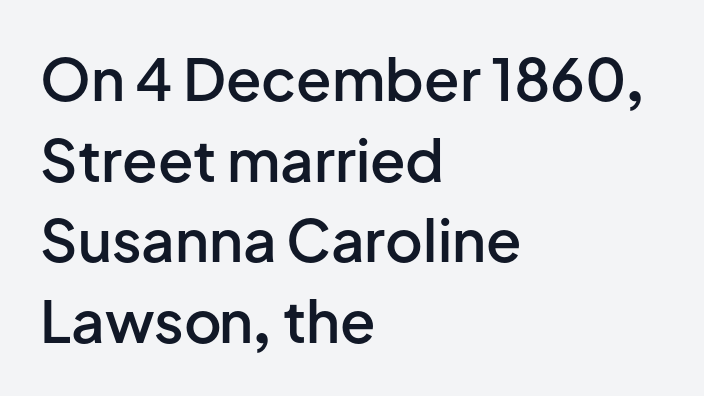
Plain, unruled lines of type. The passage is arranged the way most books set body copy — flush left. A semibold gives these letters moderate extra thickness, short of bold. The typeface chosen for these lines omits serifs. Every stem runs plumb, perpendicular to the baseline.
